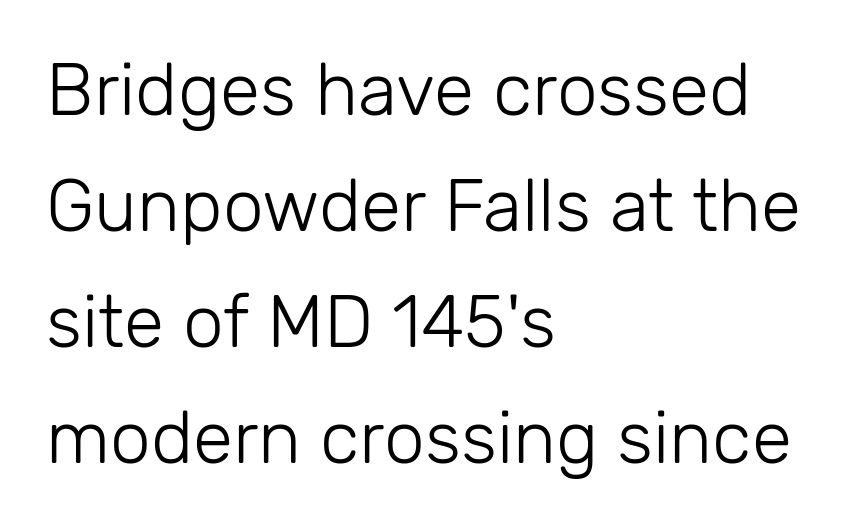
The image shows 73 px light sans-serif type, upright; set left-aligned, normal line spacing (1.59x), normal letter spacing, not underlined; low stroke contrast and a medium x-height.
